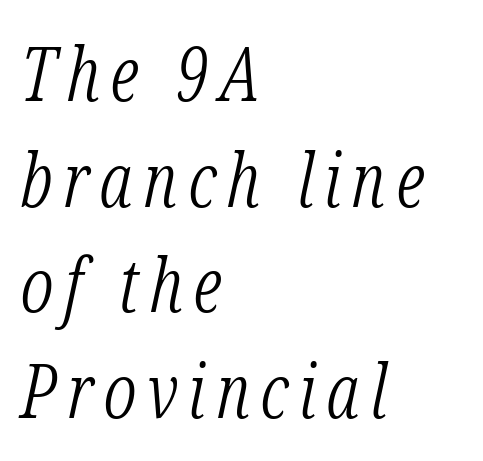
{"serif": "yes", "italic": "yes", "lean": "right", "slant_degrees": 12, "bold": "no", "weight": "light", "width": "condensed", "stroke_contrast": "low", "x_height": "medium", "monospaced": "no", "underline": "no", "align": "left", "line_spacing": "normal", "line_spacing_ratio": 1.41, "glyph_px": 75}
